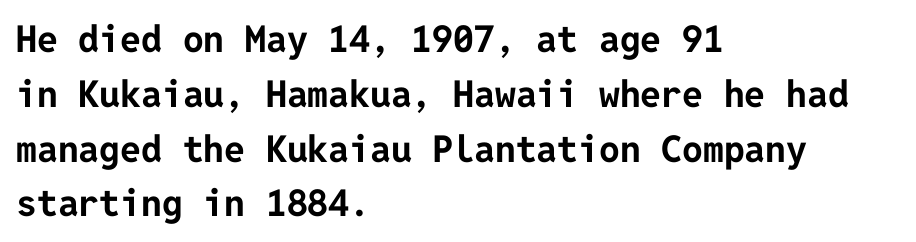
The image shows 37 px bold sans-serif type, upright; set left-aligned, normal line spacing (1.48x), normal letter spacing, not underlined; low stroke contrast and a medium x-height.
